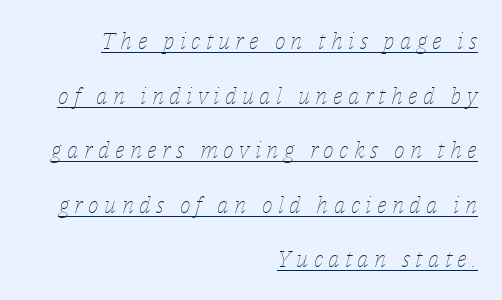
The image shows 23 px text type, italic (leaning right); set right-aligned, loose line spacing (2.37x), unusually wide letter spacing (+0.23 em), underlined.
